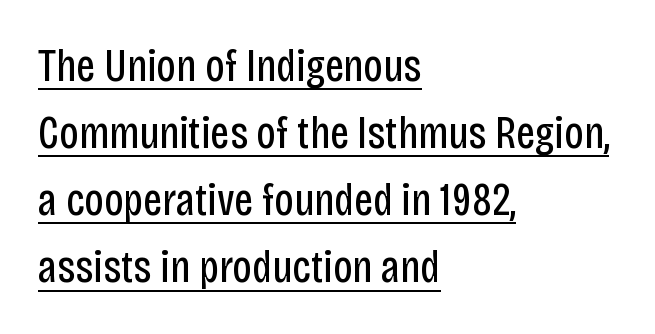
Students, note that the glyphs here touch the page at normal intervals. This rendering features underlined lettering. Honestly, the row spacing looks completely unremarkable. The font's upright variant was chosen for this text.
